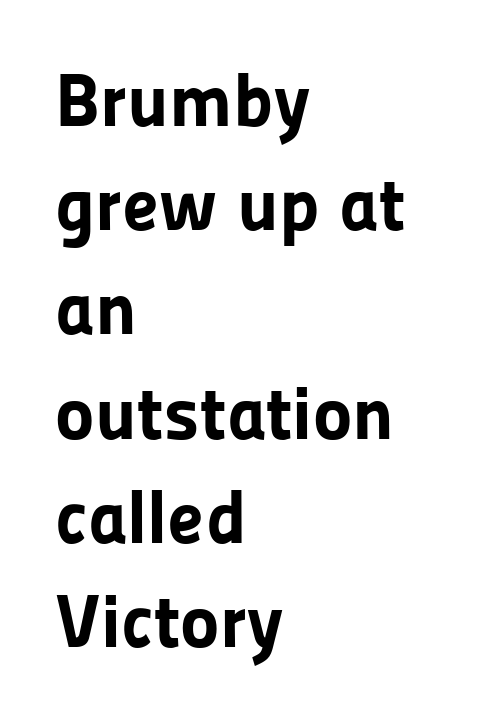
{"serif": "no", "italic": "no", "bold": "yes", "weight": "bold", "width": "normal", "stroke_contrast": "low", "x_height": "medium", "monospaced": "no", "underline": "no", "align": "left", "line_spacing": "normal", "line_spacing_ratio": 1.39, "letter_spacing": "normal", "letter_spacing_em": 0.0, "glyph_px": 75}
